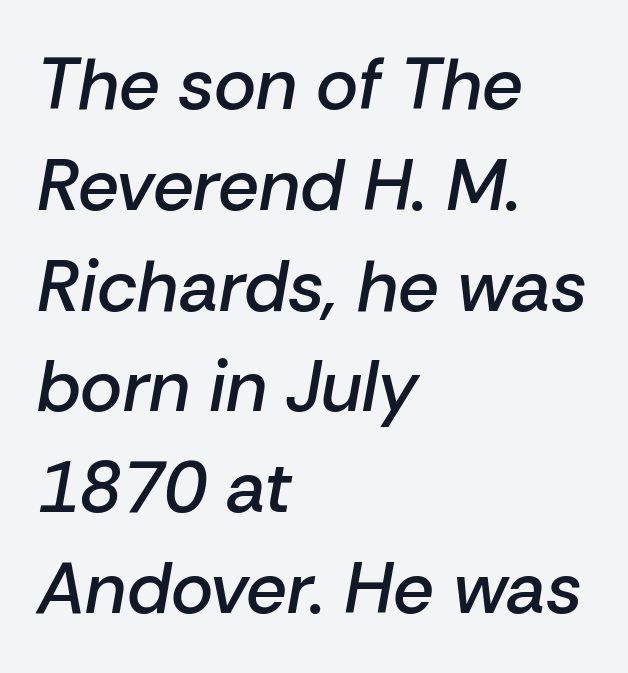
Q: Is the text bold? A: Semi-bold.
Q: Is the text italic (slanted)? A: Yes, it leans right by about 10 degrees.
Q: Is the text underlined? A: No.
Q: How is the paragraph aligned? A: Left-aligned.
Q: Is the spacing between letters normal or unusually wide? A: Normal.
Q: Is the spacing between lines tight, normal or loose? A: Normal.
Q: Width (condensed, normal, or wide)? A: Normal.
Q: Stroke contrast? A: Low.
Q: x-height? A: Medium.
Q: Monospaced? A: No.
